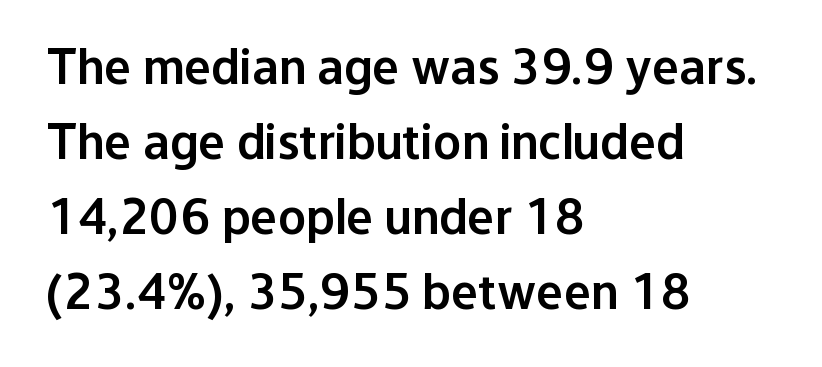
Q: Is the text bold? A: Semi-bold.
Q: Is the text italic (slanted)? A: No, it is upright.
Q: Is the typeface a serif or a sans-serif typeface? A: Sans-serif.
Q: Is the text underlined? A: No.
Q: How is the paragraph aligned? A: Left-aligned.
Q: Is the spacing between letters normal or unusually wide? A: Normal.
Q: Is the spacing between lines tight, normal or loose? A: Normal.
Q: Width (condensed, normal, or wide)? A: Normal.
Q: Stroke contrast? A: Low.
Q: x-height? A: Medium.
Q: Monospaced? A: No.
